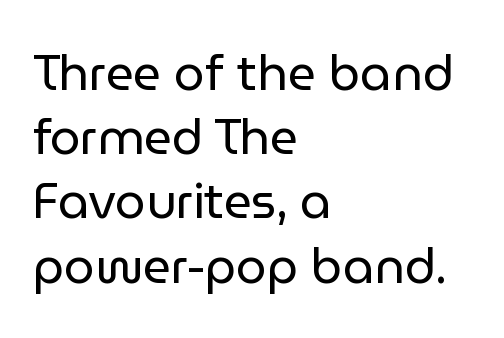
The image shows 49 px regular-weight sans-serif type, upright; set left-aligned, normal line spacing (1.31x), normal letter spacing, not underlined; low stroke contrast and a medium x-height.
